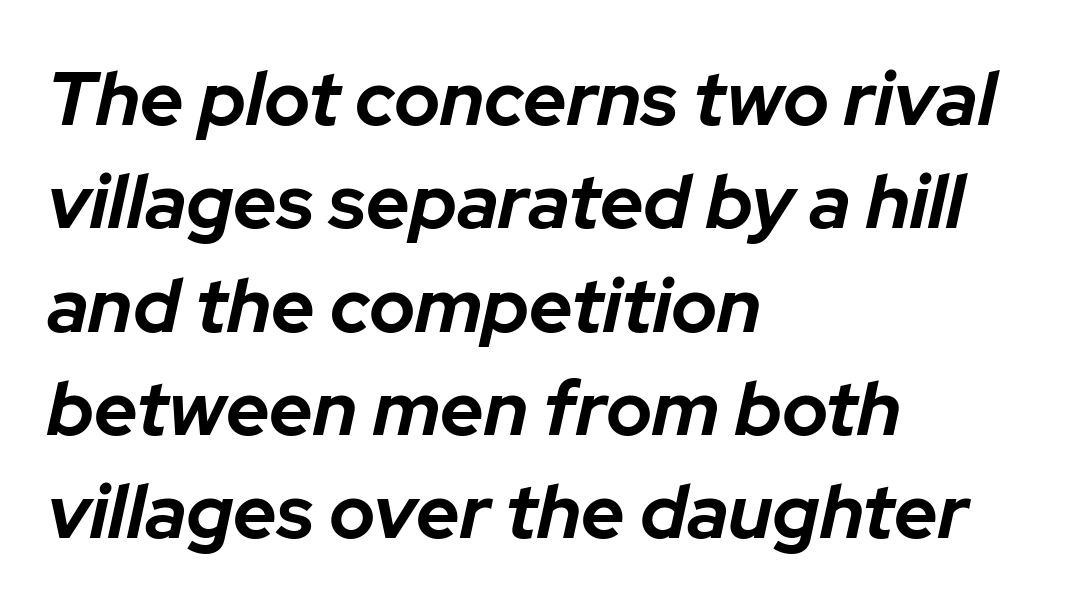
The image shows 76 px bold type, italic (leaning right); set left-aligned, normal line spacing (1.36x), normal letter spacing, not underlined; low stroke contrast and a medium x-height.
